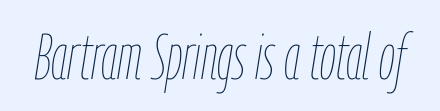
{"italic": "yes", "lean": "right", "slant_degrees": 9, "bold": "no", "weight": "thin", "width": "condensed", "stroke_contrast": "low", "x_height": "medium", "monospaced": "no", "underline": "no", "letter_spacing": "normal", "letter_spacing_em": 0.0, "glyph_px": 64}
